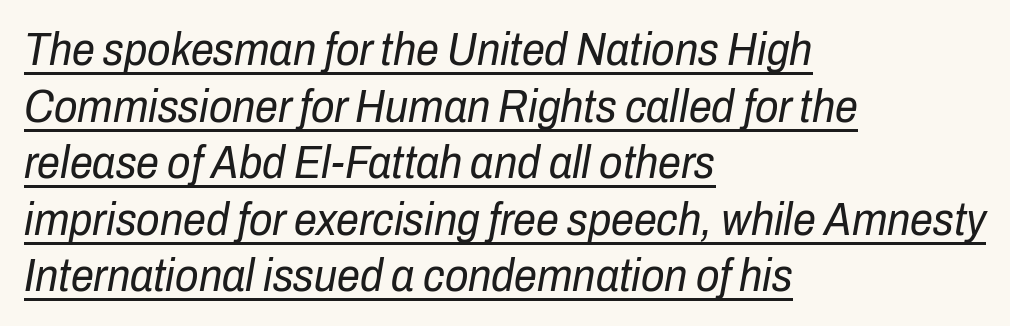
The image shows 46 px regular-weight, condensed type, italic (leaning right); set left-aligned, line spacing 1.23x, normal letter spacing, underlined; low stroke contrast and a medium x-height.
